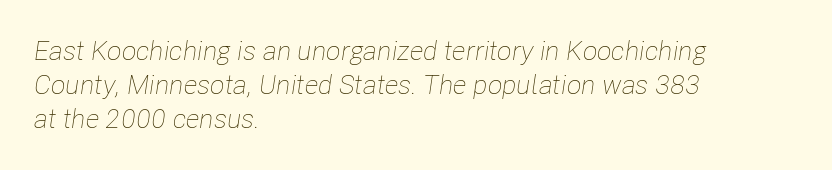
The image shows 27 px text type, italic (leaning right); set left-aligned, normal line spacing (1.26x), normal letter spacing, not underlined.
